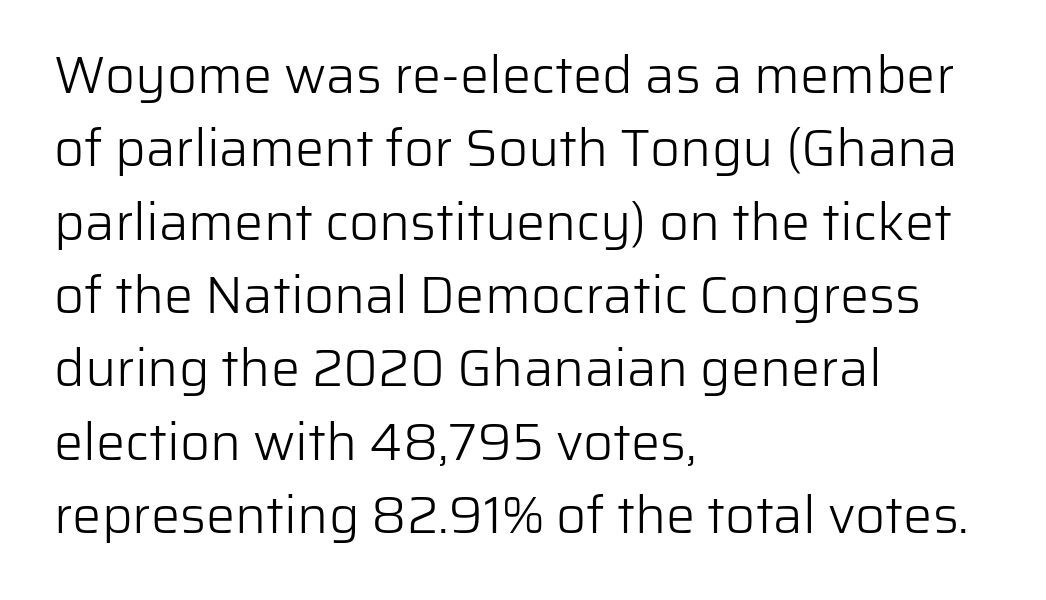
Q: Is the text bold? A: No.
Q: Is the text italic (slanted)? A: No, it is upright.
Q: Is the typeface a serif or a sans-serif typeface? A: Sans-serif.
Q: Is the text underlined? A: No.
Q: How is the paragraph aligned? A: Left-aligned.
Q: Is the spacing between letters normal or unusually wide? A: Normal.
Q: Is the spacing between lines tight, normal or loose? A: Normal.
Q: Width (condensed, normal, or wide)? A: Normal.
Q: Stroke contrast? A: Low.
Q: x-height? A: Medium.
Q: Monospaced? A: No.
